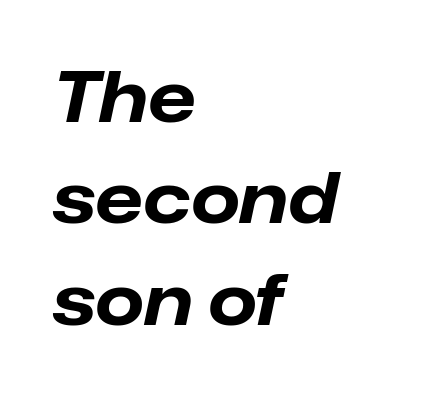
Q: Is the text bold? A: Yes.
Q: Is the text italic (slanted)? A: Yes, it leans right by about 12 degrees.
Q: Is the text underlined? A: No.
Q: How is the paragraph aligned? A: Left-aligned.
Q: Is the spacing between letters normal or unusually wide? A: Normal.
Q: Is the spacing between lines tight, normal or loose? A: Normal.
Q: Width (condensed, normal, or wide)? A: Normal.
Q: Stroke contrast? A: Low.
Q: x-height? A: Medium.
Q: Monospaced? A: No.
